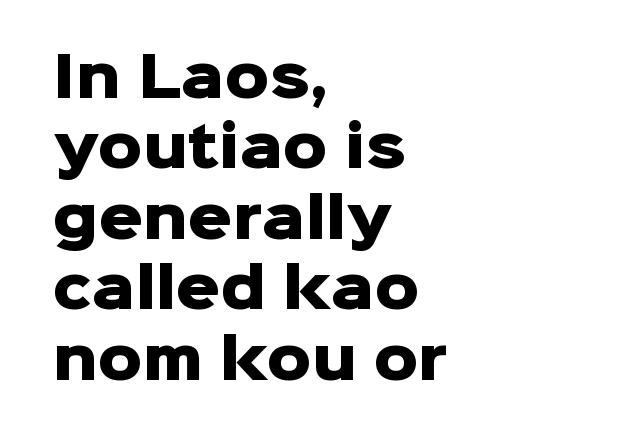
{"serif": "no", "italic": "no", "bold": "yes", "weight": "heavy", "width": "normal", "stroke_contrast": "low", "x_height": "medium", "monospaced": "no", "underline": "no", "align": "left", "line_spacing": "normal", "line_spacing_ratio": 1.28, "letter_spacing": "normal", "letter_spacing_em": 0.0, "glyph_px": 55}
